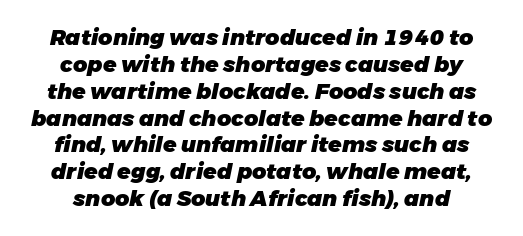
{"italic": "yes", "lean": "right", "slant_degrees": 11, "bold": "yes", "underline": "no", "align": "center", "line_spacing_ratio": 1.22, "letter_spacing": "normal", "letter_spacing_em": 0.0, "glyph_px": 22}
